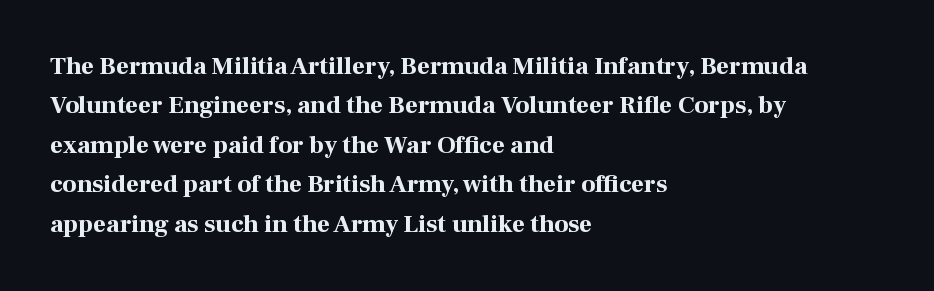
Evenly set lines give the paragraph a standard silhouette. Glance below the letters and you will spot only blank space. Typeset ragged right — the left edge is the straight one. This sample uses plain, unmodified letter spacing. Style check: upright. I'd describe the lettering as bold — thick and assertive.
